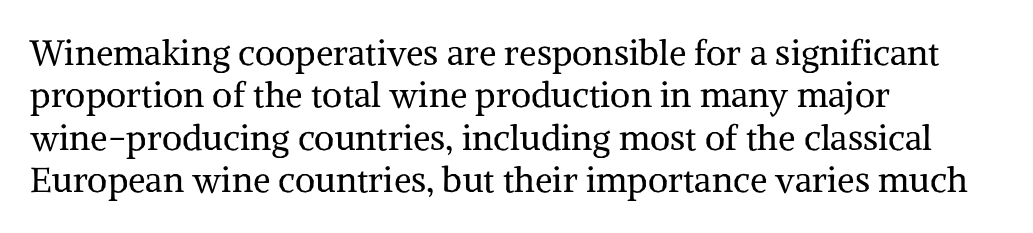
The image shows 35 px regular-weight serif type, upright; set left-aligned, line spacing 1.21x, normal letter spacing, not underlined; medium stroke contrast and a medium x-height.
